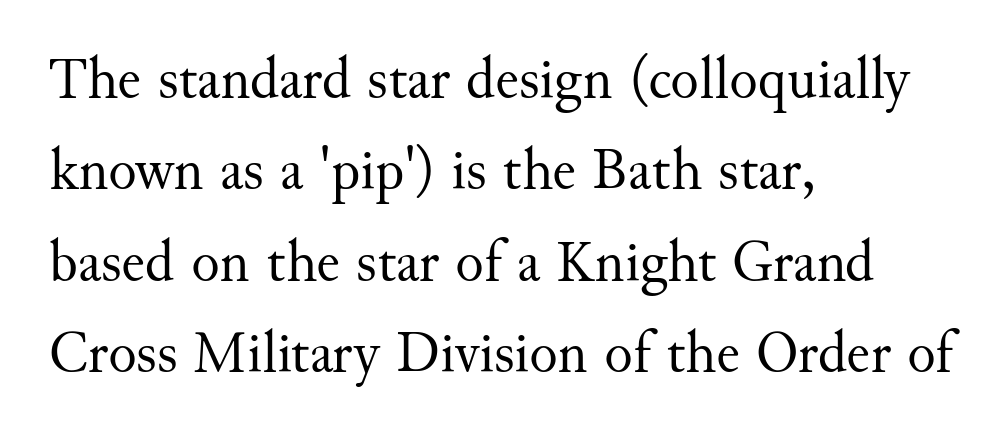
The image shows 59 px regular-weight serif type, upright; set left-aligned, normal line spacing (1.55x), normal letter spacing, not underlined; medium stroke contrast and a small x-height.
